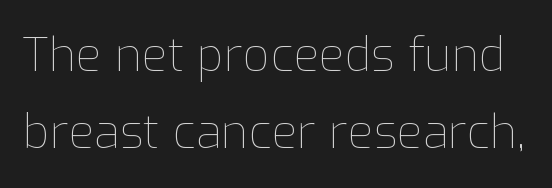
These glyphs show unthickened strokes, regular width or finer. These lines are rendered in a variable-pitch font. The lettering holds an erect, upright posture throughout. In terms of letterspacing, this is plain default setting. Leading: standard.
